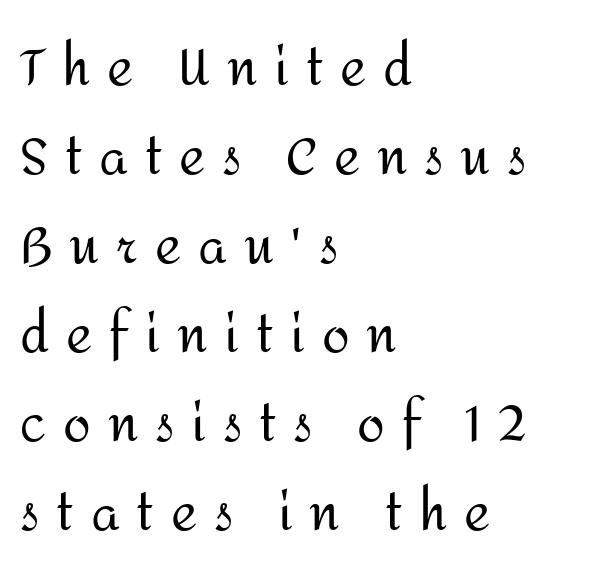
{"serif": "no", "italic": "no", "bold": "no", "weight": "regular", "width": "normal", "stroke_contrast": "medium", "x_height": "medium", "monospaced": "no", "underline": "no", "align": "left", "line_spacing_ratio": 1.78, "letter_spacing": "wide", "letter_spacing_em": 0.34, "glyph_px": 50}
